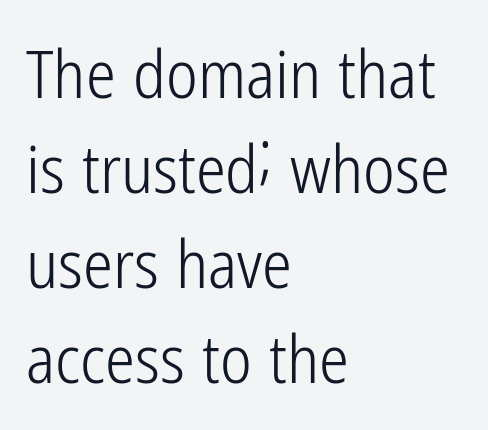
One glance says typical: line gaps are just what's usual. You could not count columns in this text — the font is proportionally spaced. Upright lettering throughout. These lines keep a tight, regular rhythm from letter to letter. The area under the type is left untouched. Casual observation: everything's shoved over to the left.
